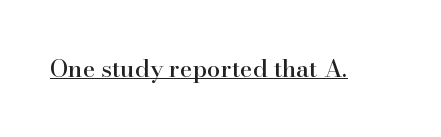
Default kerning and tracking; the words read as compact shapes. Notice how the stems are strictly vertical — no italics here. The glyphs are accompanied by a horizontal stroke just below them.
